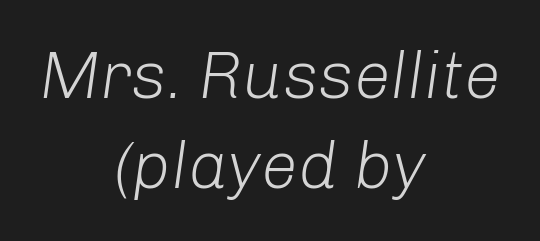
Q: Is the text bold? A: No.
Q: Is the text italic (slanted)? A: Yes, it leans right by about 8 degrees.
Q: Is the text underlined? A: No.
Q: How is the paragraph aligned? A: Centered.
Q: Is the spacing between letters normal or unusually wide? A: Normal.
Q: Is the spacing between lines tight, normal or loose? A: Normal.
Q: Width (condensed, normal, or wide)? A: Normal.
Q: Stroke contrast? A: Low.
Q: x-height? A: Medium.
Q: Monospaced? A: No.
